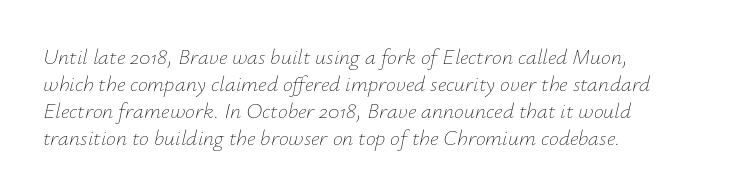
Q: Is the text bold? A: No.
Q: Is the text italic (slanted)? A: Yes, it leans right by about 12 degrees.
Q: Is the text underlined? A: No.
Q: How is the paragraph aligned? A: Left-aligned.
Q: Is the spacing between letters normal or unusually wide? A: Normal.
